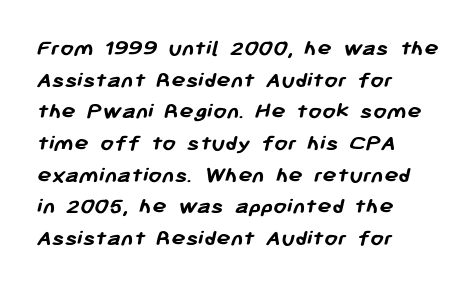
{"bold": "yes", "underline": "no", "align": "left", "line_spacing": "normal", "line_spacing_ratio": 1.32, "letter_spacing": "normal", "letter_spacing_em": 0.0, "glyph_px": 24}
